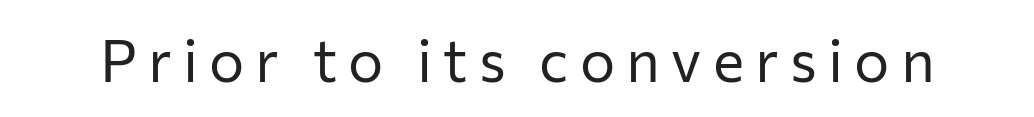
{"serif": "no", "italic": "no", "bold": "no", "weight": "regular", "width": "normal", "stroke_contrast": "low", "x_height": "medium", "monospaced": "no", "underline": "no", "glyph_px": 59}
